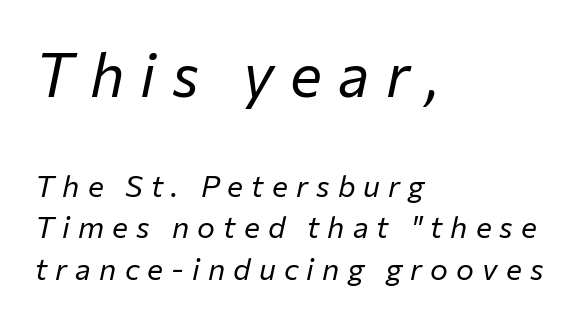
Q: Is the text bold? A: No.
Q: Is the text italic (slanted)? A: Yes, it leans right by about 12 degrees.
Q: Is the text underlined? A: No.
Q: How is the paragraph aligned? A: Left-aligned.
Q: Is the spacing between letters normal or unusually wide? A: Unusually wide.
Q: Is the spacing between lines tight, normal or loose? A: Normal.
Q: Which block of text is set in a larger size, the first (top) or the second (bottom)? A: The first (top) one.
Q: Width (condensed, normal, or wide)? A: Normal.
Q: Stroke contrast? A: Low.
Q: x-height? A: Medium.
Q: Monospaced? A: No.
